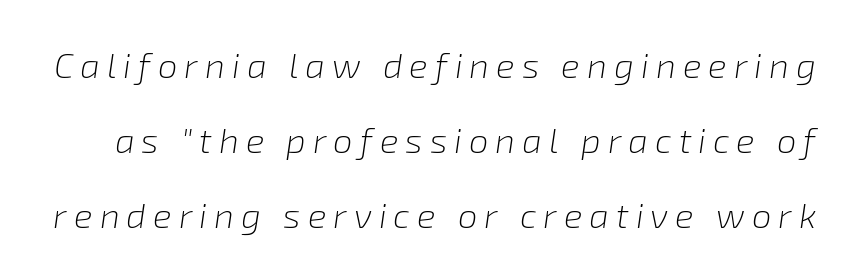
This sample trades compactness for vertical openness between lines. Note the varied advance widths — an 'i' is clearly narrower than an 'm'. Weight: in the light-to-regular range. The font's italic variant was chosen for this text. A typesetter would call this heavily tracked-out type. Plain, unruled lines of type.
